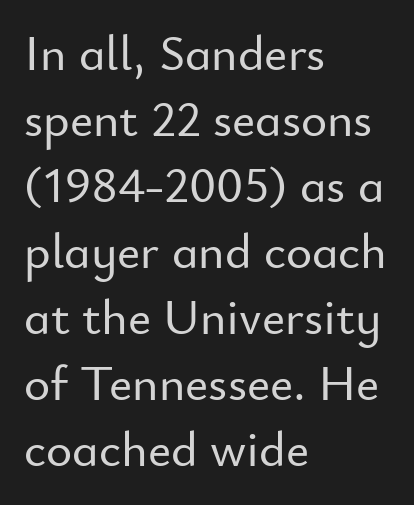
{"serif": "no", "italic": "no", "width": "normal", "stroke_contrast": "low", "x_height": "small", "monospaced": "no", "underline": "no", "align": "left", "line_spacing": "normal", "line_spacing_ratio": 1.32, "letter_spacing": "normal", "letter_spacing_em": 0.0, "glyph_px": 50}
